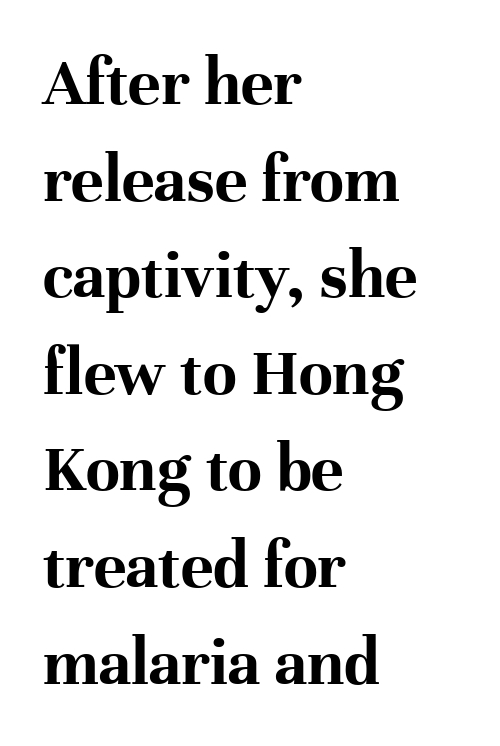
Q: Is the text bold? A: Yes.
Q: Is the text italic (slanted)? A: No, it is upright.
Q: Is the typeface a serif or a sans-serif typeface? A: Serif.
Q: Is the text underlined? A: No.
Q: How is the paragraph aligned? A: Left-aligned.
Q: Is the spacing between letters normal or unusually wide? A: Normal.
Q: Is the spacing between lines tight, normal or loose? A: Normal.
Q: Width (condensed, normal, or wide)? A: Normal.
Q: Stroke contrast? A: High.
Q: x-height? A: Medium.
Q: Monospaced? A: No.
